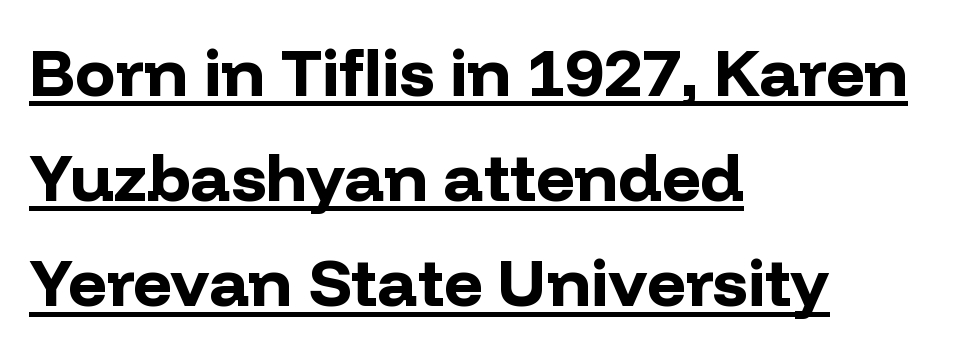
The image shows 67 px bold sans-serif type, upright; set left-aligned, normal line spacing (1.57x), normal letter spacing, underlined; low stroke contrast and a medium x-height.
